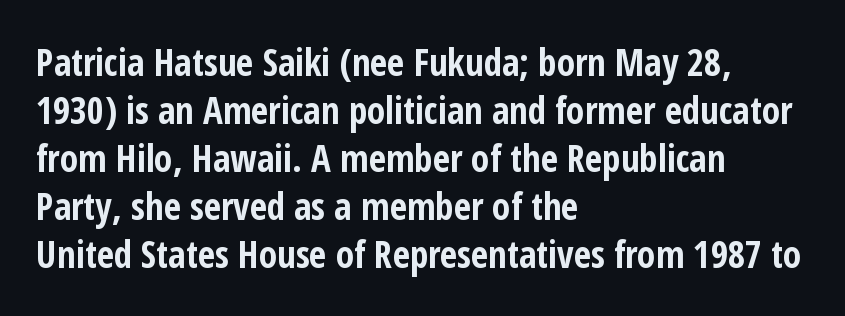
{"serif": "no", "italic": "no", "bold": "yes", "weight": "bold", "width": "condensed", "stroke_contrast": "low", "x_height": "medium", "monospaced": "no", "underline": "no", "align": "left", "line_spacing": "normal", "line_spacing_ratio": 1.3, "letter_spacing": "normal", "letter_spacing_em": 0.0, "glyph_px": 37}
